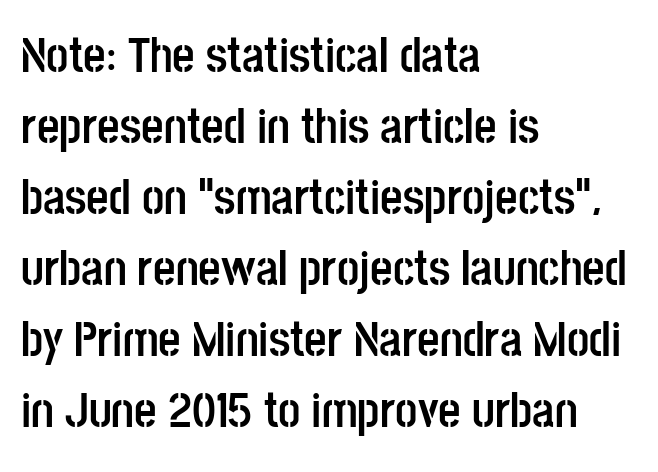
Check under the words: just untouched page. Students, note that the glyphs here touch the page at normal intervals. The characters look thick and weighty, a clear bold. The type family on display is of the sans-serif kind. A typesetter would call this leading conventional body-copy spacing.
